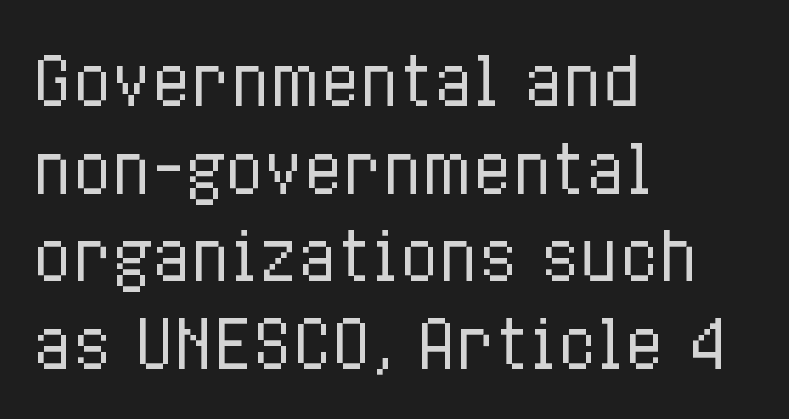
{"italic": "no", "bold": "no", "weight": "regular", "width": "condensed", "stroke_contrast": "low", "x_height": "medium", "monospaced": "no", "underline": "no", "align": "left", "line_spacing": "normal", "line_spacing_ratio": 1.35, "letter_spacing": "normal", "letter_spacing_em": 0.0, "glyph_px": 65}
